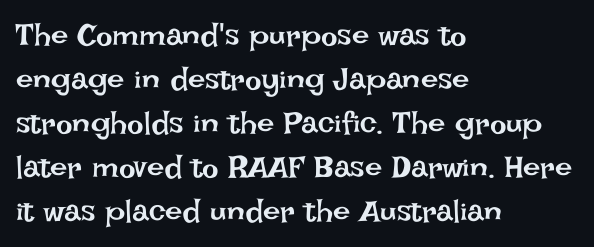
Q: Is the text bold? A: No.
Q: Is the text italic (slanted)? A: No, it is upright.
Q: Is the text underlined? A: No.
Q: How is the paragraph aligned? A: Left-aligned.
Q: Is the spacing between letters normal or unusually wide? A: Normal.
Q: Is the spacing between lines tight, normal or loose? A: Normal.
Q: Width (condensed, normal, or wide)? A: Normal.
Q: Stroke contrast? A: Low.
Q: x-height? A: Large.
Q: Monospaced? A: No.
